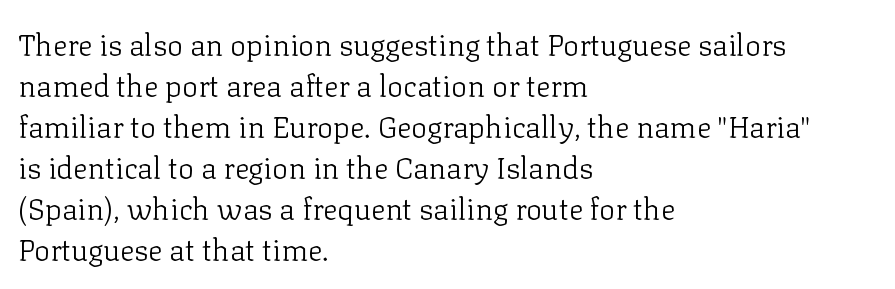
Q: Is the text bold? A: No.
Q: Is the text italic (slanted)? A: No, it is upright.
Q: Is the typeface a serif or a sans-serif typeface? A: Serif.
Q: Is the text underlined? A: No.
Q: How is the paragraph aligned? A: Left-aligned.
Q: Is the spacing between letters normal or unusually wide? A: Normal.
Q: Is the spacing between lines tight, normal or loose? A: Normal.
Q: Width (condensed, normal, or wide)? A: Normal.
Q: Stroke contrast? A: Low.
Q: x-height? A: Medium.
Q: Monospaced? A: No.
